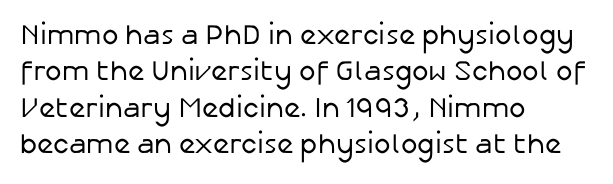
The tracking reads as untouched default to a designer's eye. The letters advance in unequal steps, a hallmark of proportional type. Typographically, this falls in the sans-serif category. Underlining? Definitely not there. The lines in this sample share a left origin and differ only in where they stop. Quick note: interline space is typical.
